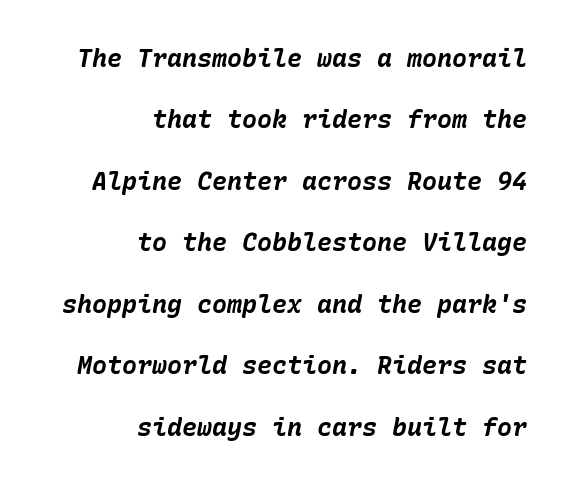
The image shows 25 px bold type, italic (leaning right); set right-aligned, loose line spacing (2.46x), normal letter spacing, not underlined.
